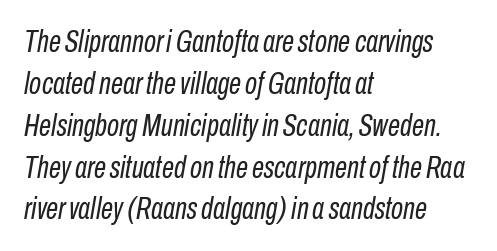
Q: Is the text bold? A: No.
Q: Is the text italic (slanted)? A: Yes, it leans right by about 10 degrees.
Q: Is the text underlined? A: No.
Q: How is the paragraph aligned? A: Left-aligned.
Q: Is the spacing between letters normal or unusually wide? A: Normal.
Q: Is the spacing between lines tight, normal or loose? A: Normal.
Q: Width (condensed, normal, or wide)? A: Condensed.
Q: Stroke contrast? A: Low.
Q: x-height? A: Medium.
Q: Monospaced? A: No.
